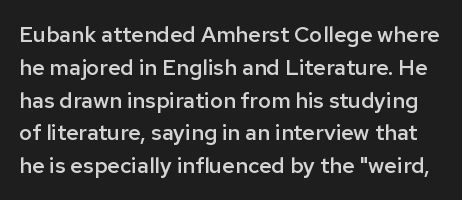
Q: Is the text bold? A: Semi-bold.
Q: Is the text italic (slanted)? A: No, it is upright.
Q: Is the text underlined? A: No.
Q: Is the spacing between letters normal or unusually wide? A: Normal.
Q: Is the spacing between lines tight, normal or loose? A: Normal.
